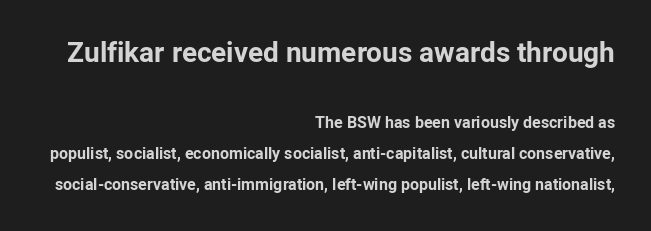
The image shows 28 px bold sans-serif type, upright; set right-aligned, loose line spacing (1.95x), normal letter spacing, not underlined; the first (top) block is 1.75x larger; low stroke contrast and a medium x-height.
